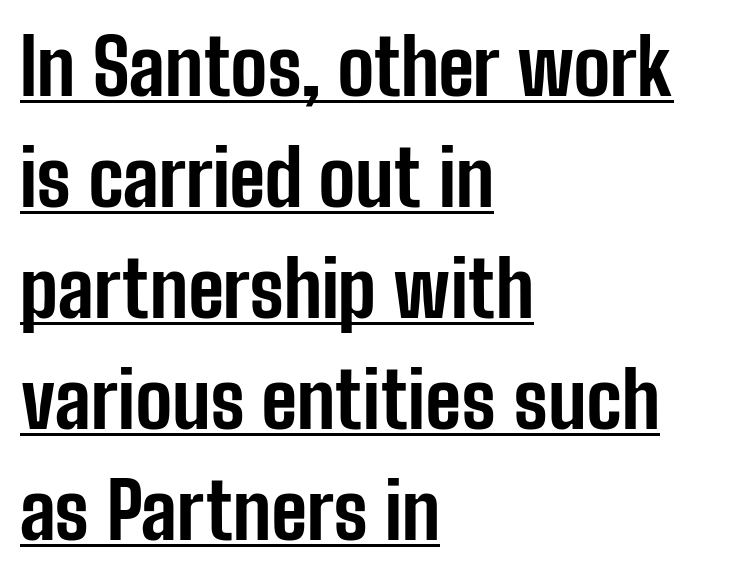
The image shows 77 px bold, condensed sans-serif type, upright; set left-aligned, normal line spacing (1.44x), normal letter spacing, underlined; low stroke contrast and a medium x-height.
